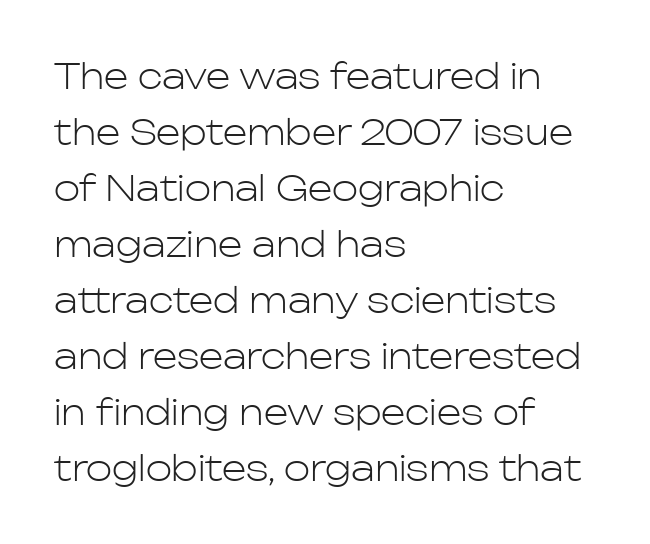
The image shows 35 px light sans-serif type, upright; set left-aligned, normal line spacing (1.6x), normal letter spacing, not underlined; low stroke contrast and a medium x-height.
